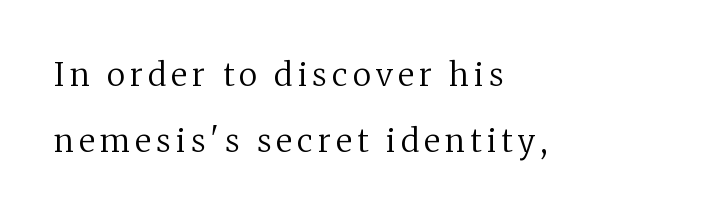
The image shows 32 px regular-weight serif type, upright; set left-aligned, loose line spacing (2.07x), not underlined; medium stroke contrast and a medium x-height.
